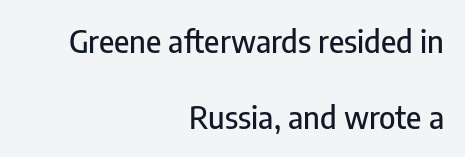
The face used here is proportionally spaced, like ordinary book or web type. Horizontal alignment here is rightward, an uncommon choice for prose. Is there much room between lines? Yes — plenty of vertical air separates them. Notice how the stems are strictly vertical — no italics here. Unmarked baselines from the first word to the last. Nope, no serifs anywhere on these letters.
